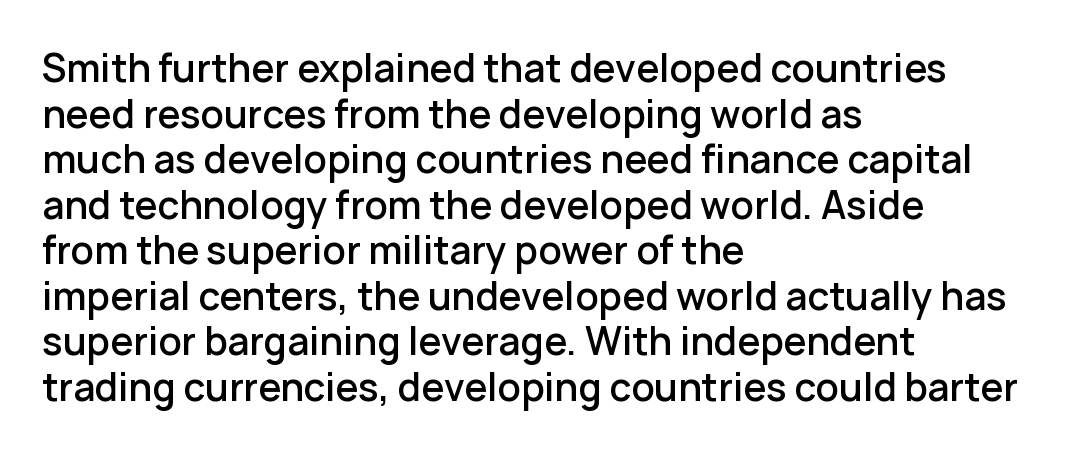
Font category for this specimen: sans-serif. This sample uses an upright cut, with every glyph sitting square on the baseline. A semibold gives these letters moderate extra thickness, short of bold. A typesetter would call this proportional, since set widths differ per character. Quick note: underline off.
